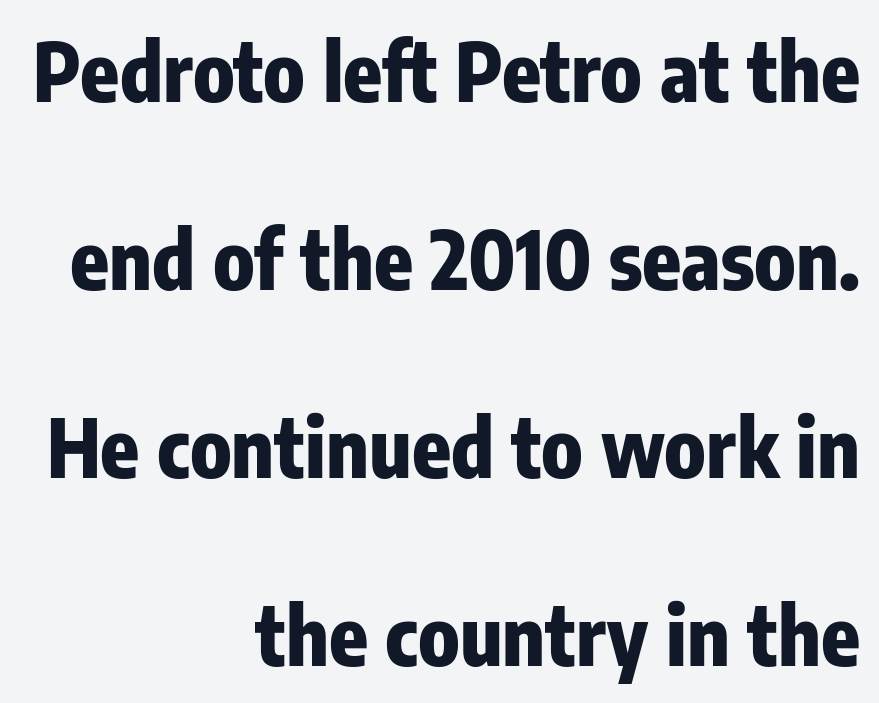
The image shows 80 px heavy, condensed sans-serif type, upright; set right-aligned, loose line spacing (2.35x), normal letter spacing, not underlined; low stroke contrast and a medium x-height.
